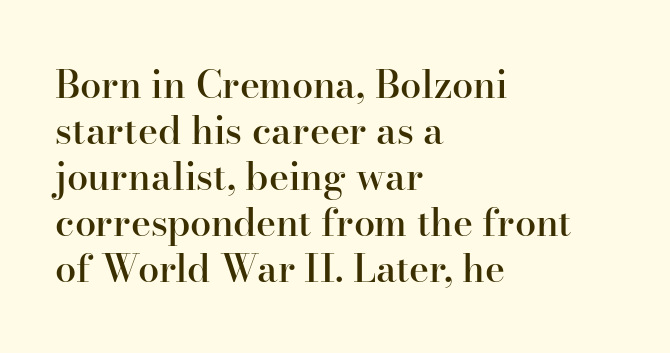
The image shows 38 px semibold serif type, upright; set left-aligned, line spacing 1.21x, normal letter spacing, not underlined; high stroke contrast and a small x-height.
